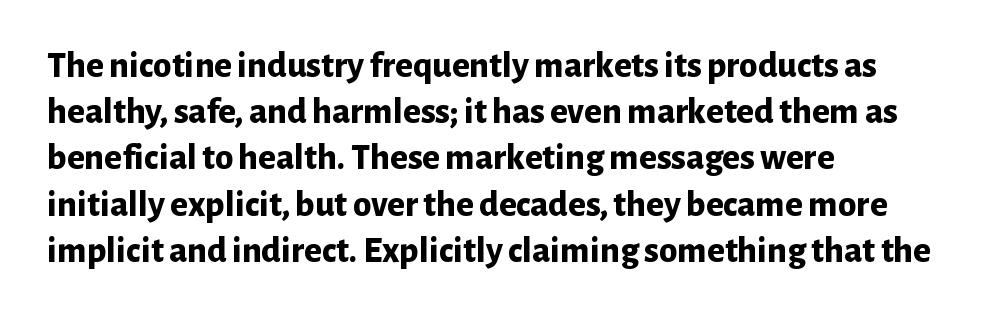
The image shows 37 px bold sans-serif type, upright; set left-aligned, normal line spacing (1.25x), normal letter spacing, not underlined; low stroke contrast and a medium x-height.
